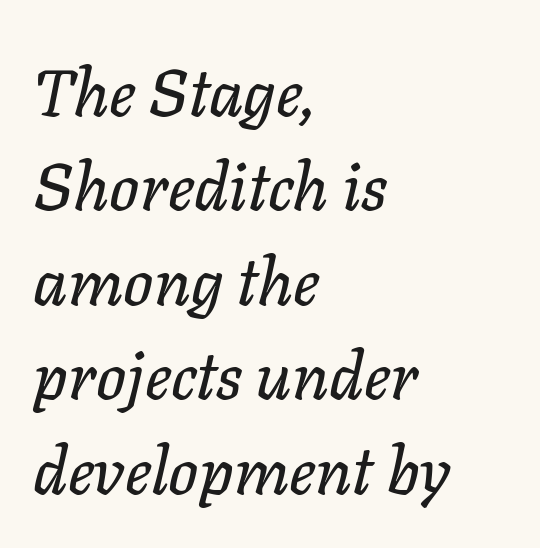
Q: Is the text italic (slanted)? A: Yes, it leans right by about 11 degrees.
Q: Is the text underlined? A: No.
Q: How is the paragraph aligned? A: Left-aligned.
Q: Is the spacing between letters normal or unusually wide? A: Normal.
Q: Is the spacing between lines tight, normal or loose? A: Normal.
Q: Width (condensed, normal, or wide)? A: Normal.
Q: Stroke contrast? A: Low.
Q: x-height? A: Medium.
Q: Monospaced? A: No.
